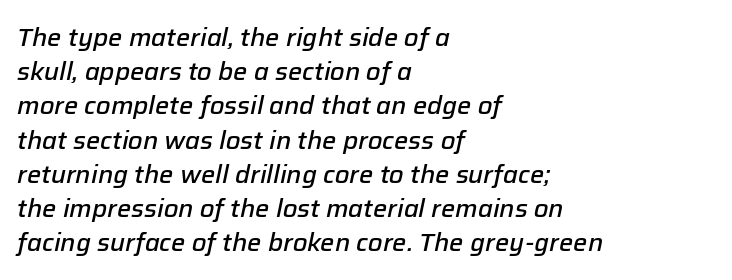
The image shows 25 px text type, italic (leaning right); set left-aligned, normal line spacing (1.37x), normal letter spacing, not underlined.
